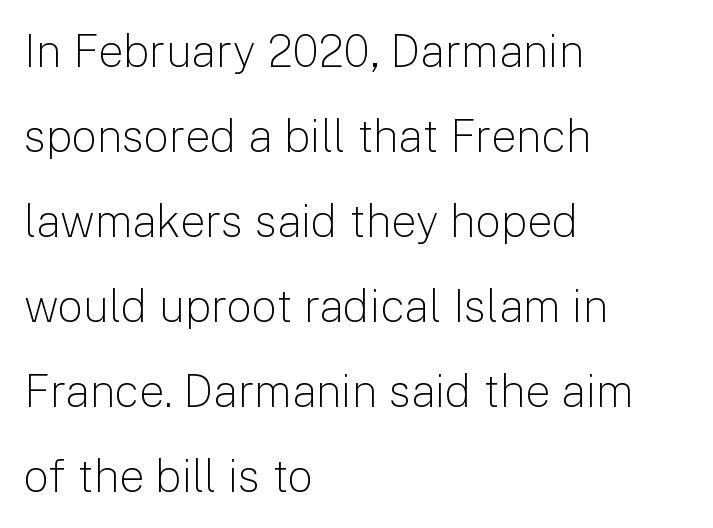
Q: Is the text bold? A: No.
Q: Is the text italic (slanted)? A: No, it is upright.
Q: Is the typeface a serif or a sans-serif typeface? A: Sans-serif.
Q: Is the text underlined? A: No.
Q: How is the paragraph aligned? A: Left-aligned.
Q: Is the spacing between letters normal or unusually wide? A: Normal.
Q: Width (condensed, normal, or wide)? A: Normal.
Q: Stroke contrast? A: Low.
Q: x-height? A: Medium.
Q: Monospaced? A: No.
